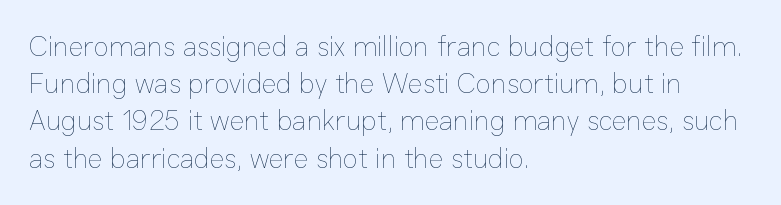
Q: Is the text bold? A: No.
Q: Is the text italic (slanted)? A: No, it is upright.
Q: Is the text underlined? A: No.
Q: How is the paragraph aligned? A: Left-aligned.
Q: Is the spacing between letters normal or unusually wide? A: Normal.
Q: Is the spacing between lines tight, normal or loose? A: Normal.
Q: Width (condensed, normal, or wide)? A: Normal.
Q: Stroke contrast? A: Low.
Q: x-height? A: Medium.
Q: Monospaced? A: No.
